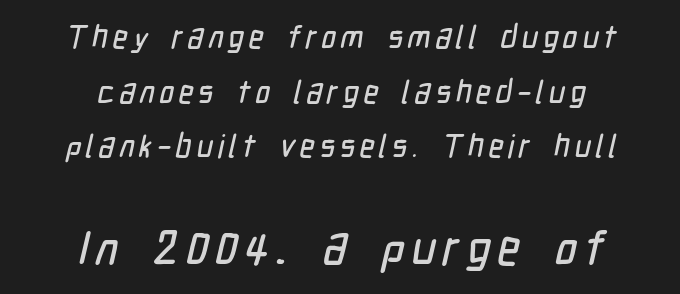
{"serif": "no", "width": "condensed", "stroke_contrast": "low", "x_height": "medium", "monospaced": "no", "underline": "no", "align": "center", "line_spacing_ratio": 1.71, "larger_block": "second", "size_ratio": 1.5, "glyph_px": 48}
